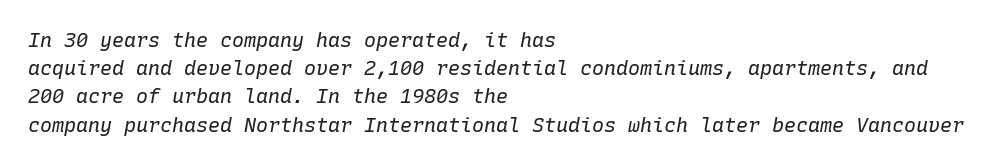
Q: Is the text bold? A: No.
Q: Is the text italic (slanted)? A: Yes, it leans right by about 10 degrees.
Q: Is the text underlined? A: No.
Q: How is the paragraph aligned? A: Left-aligned.
Q: Is the spacing between letters normal or unusually wide? A: Normal.
Q: Is the spacing between lines tight, normal or loose? A: Normal.
